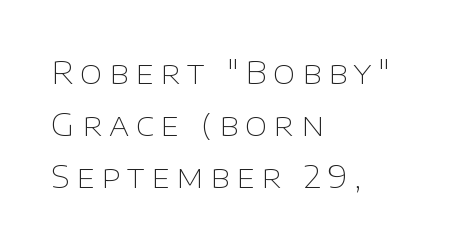
Q: Is the text bold? A: No.
Q: Is the text italic (slanted)? A: No, it is upright.
Q: Is the typeface a serif or a sans-serif typeface? A: Sans-serif.
Q: Is the text underlined? A: No.
Q: How is the paragraph aligned? A: Left-aligned.
Q: Is the spacing between letters normal or unusually wide? A: Unusually wide.
Q: Is the spacing between lines tight, normal or loose? A: Normal.
Q: Width (condensed, normal, or wide)? A: Normal.
Q: Stroke contrast? A: Low.
Q: x-height? A: Large.
Q: Monospaced? A: No.
